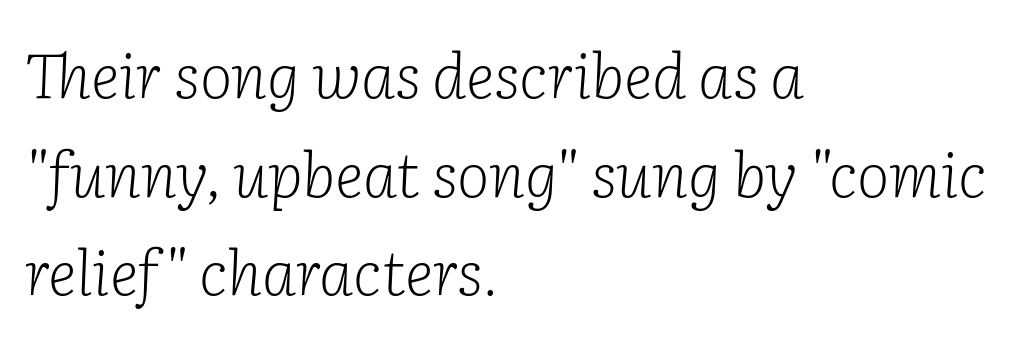
{"serif": "yes", "italic": "yes", "lean": "right", "slant_degrees": 2, "bold": "no", "weight": "light", "width": "normal", "stroke_contrast": "low", "x_height": "medium", "monospaced": "no", "underline": "no", "align": "left", "line_spacing": "normal", "line_spacing_ratio": 1.59, "letter_spacing": "normal", "letter_spacing_em": 0.0, "glyph_px": 62}
